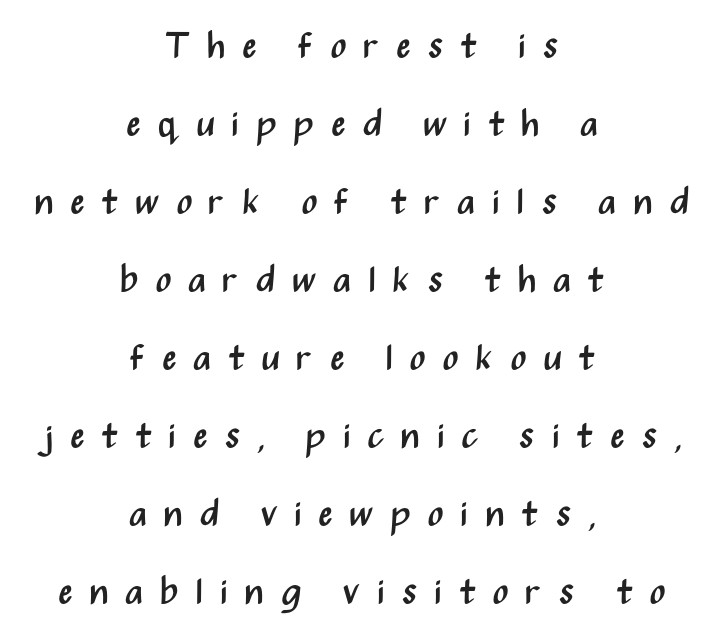
Style check: upright. Characters follow at a spacing far wider than the type designer built in. Underlining? Definitely not there. This rendering employs a face without finishing strokes, i.e., a sans-serif. The rendering uses natural spacing where letterforms have individual widths.
